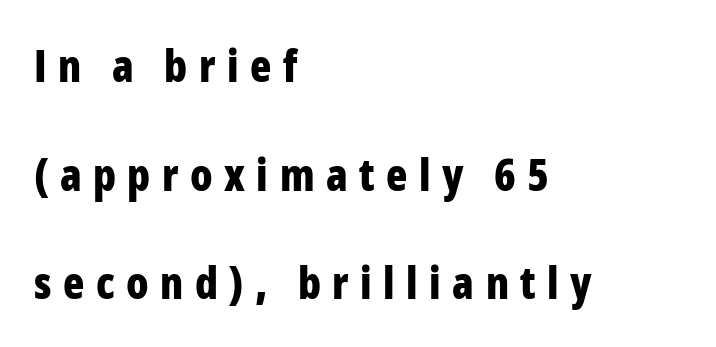
Q: Is the text bold? A: Yes.
Q: Is the text italic (slanted)? A: No, it is upright.
Q: Is the typeface a serif or a sans-serif typeface? A: Sans-serif.
Q: Is the text underlined? A: No.
Q: How is the paragraph aligned? A: Left-aligned.
Q: Is the spacing between letters normal or unusually wide? A: Unusually wide.
Q: Is the spacing between lines tight, normal or loose? A: Loose.
Q: Width (condensed, normal, or wide)? A: Condensed.
Q: Stroke contrast? A: Low.
Q: x-height? A: Medium.
Q: Monospaced? A: No.
